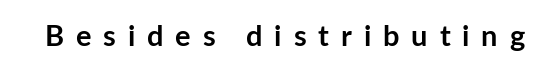
Q: Is the text bold? A: Yes.
Q: Is the text italic (slanted)? A: No, it is upright.
Q: Is the typeface a serif or a sans-serif typeface? A: Sans-serif.
Q: Is the text underlined? A: No.
Q: Is the spacing between letters normal or unusually wide? A: Unusually wide.
Q: Width (condensed, normal, or wide)? A: Normal.
Q: Stroke contrast? A: Low.
Q: x-height? A: Medium.
Q: Monospaced? A: No.
